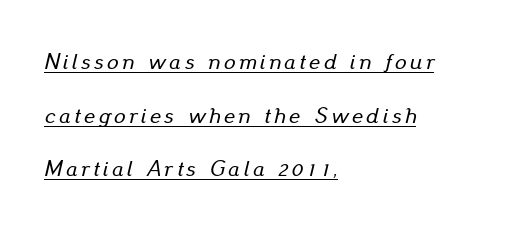
Observe the lean: these are italic letterforms. This rendering uses left alignment, leaving the right contour irregular. The designer dialed line spacing up above the default. Underline: present.
